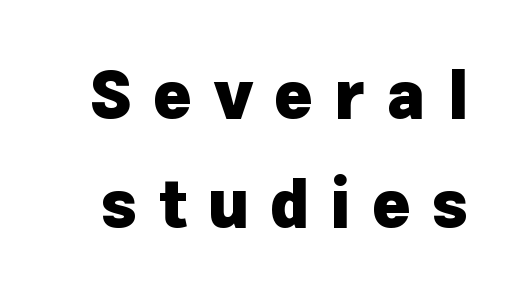
{"serif": "no", "italic": "no", "bold": "yes", "weight": "heavy", "width": "normal", "stroke_contrast": "low", "x_height": "medium", "monospaced": "no", "underline": "no", "line_spacing": "normal", "line_spacing_ratio": 1.65, "letter_spacing": "wide", "letter_spacing_em": 0.32, "glyph_px": 66}
